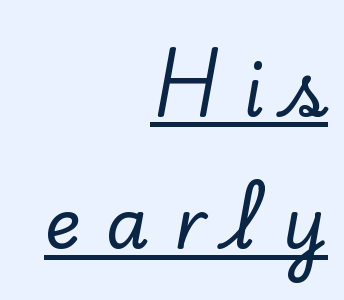
Each line ends at the same right margin while the left side varies. The type family on display is of the serif kind. The line texture is sparse and dotted thanks to wide tracking.
